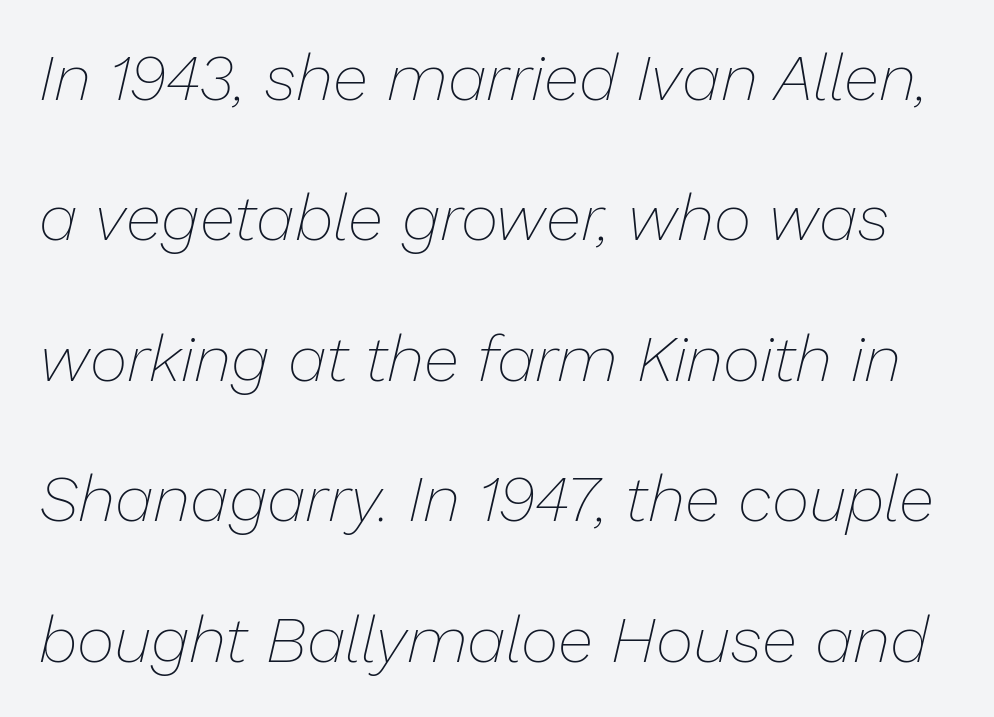
The image shows 65 px thin type, italic (leaning right); set loose line spacing (2.16x), normal letter spacing, not underlined; low stroke contrast and a medium x-height.
